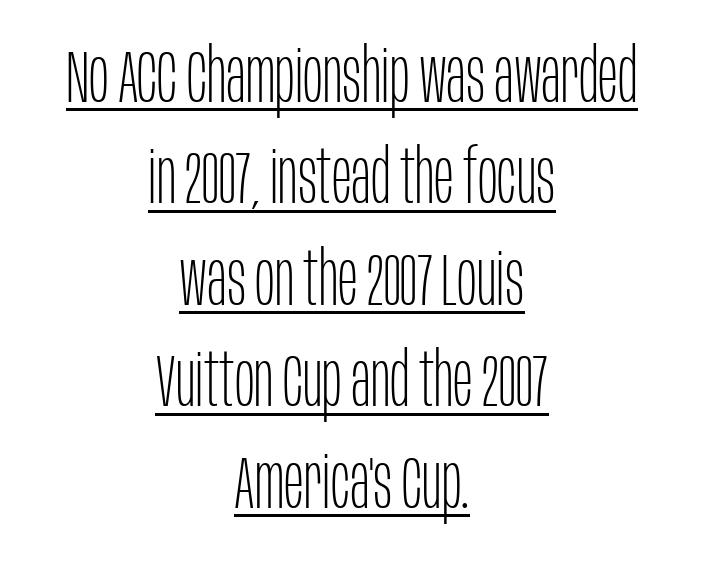
{"serif": "no", "italic": "no", "bold": "no", "weight": "thin", "width": "condensed", "stroke_contrast": "low", "x_height": "large", "monospaced": "no", "underline": "yes", "align": "center", "line_spacing": "normal", "line_spacing_ratio": 1.37, "letter_spacing": "normal", "letter_spacing_em": 0.0, "glyph_px": 74}
